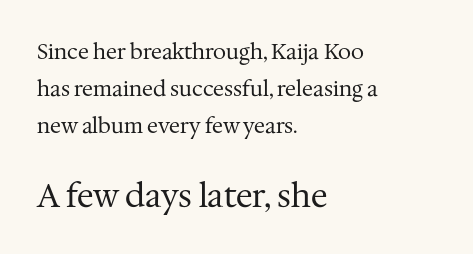
Q: Is the text bold? A: No.
Q: Is the text italic (slanted)? A: No, it is upright.
Q: Is the typeface a serif or a sans-serif typeface? A: Serif.
Q: Is the text underlined? A: No.
Q: How is the paragraph aligned? A: Left-aligned.
Q: Is the spacing between letters normal or unusually wide? A: Normal.
Q: Which block of text is set in a larger size, the first (top) or the second (bottom)? A: The second (bottom) one.
Q: Width (condensed, normal, or wide)? A: Normal.
Q: Stroke contrast? A: Medium.
Q: x-height? A: Medium.
Q: Monospaced? A: No.
